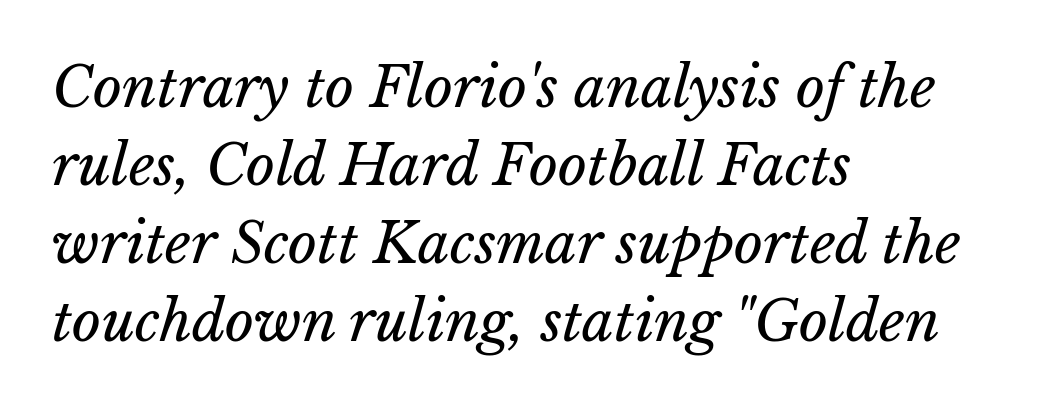
The paragraph has a hard left edge and a soft right edge. Has an underline been added? It has not. How would I describe the line gaps? Plain and ordinary. The line texture is even and compact thanks to regular tracking.
